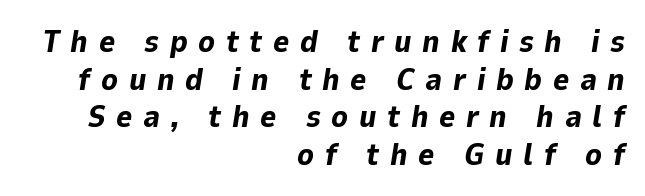
{"italic": "yes", "lean": "right", "slant_degrees": 9, "bold": "yes", "weight": "bold", "width": "normal", "stroke_contrast": "low", "x_height": "medium", "monospaced": "no", "underline": "no", "align": "right", "line_spacing_ratio": 1.21, "letter_spacing": "wide", "letter_spacing_em": 0.34, "glyph_px": 31}
